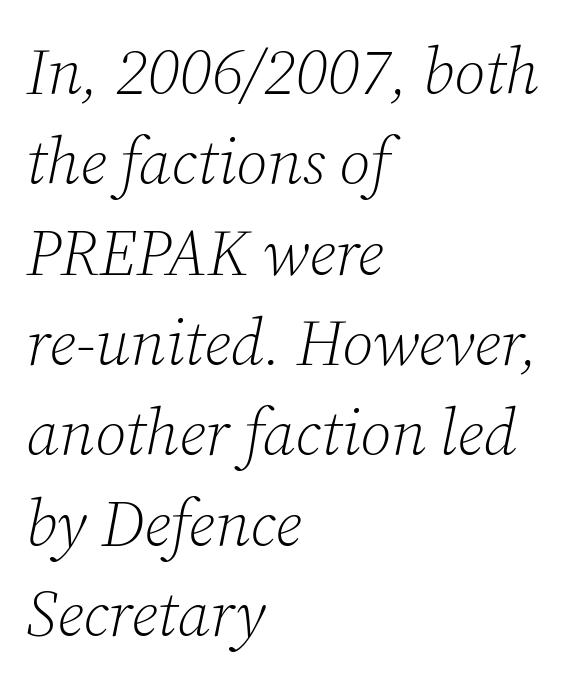
{"serif": "yes", "italic": "yes", "lean": "right", "slant_degrees": 12, "bold": "no", "weight": "light", "width": "normal", "stroke_contrast": "low", "x_height": "medium", "monospaced": "no", "underline": "no", "align": "left", "line_spacing": "normal", "line_spacing_ratio": 1.39, "letter_spacing": "normal", "letter_spacing_em": 0.0, "glyph_px": 65}
